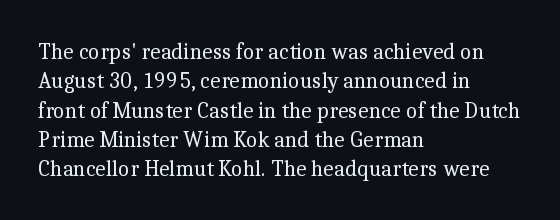
The image shows 22 px text type, upright; set left-aligned, normal line spacing (1.33x), normal letter spacing, not underlined.
